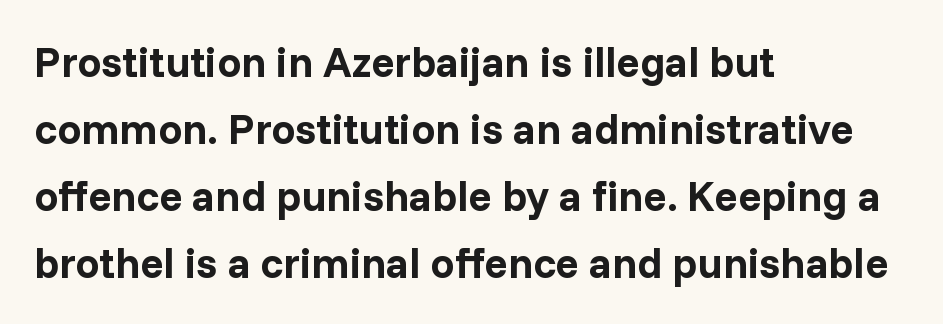
{"serif": "no", "italic": "no", "bold": "yes", "weight": "bold", "width": "normal", "stroke_contrast": "low", "x_height": "medium", "monospaced": "no", "underline": "no", "align": "left", "line_spacing": "normal", "line_spacing_ratio": 1.56, "letter_spacing": "normal", "letter_spacing_em": 0.0, "glyph_px": 43}
